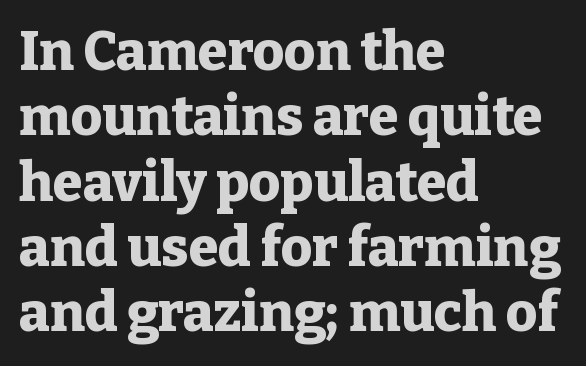
{"serif": "yes", "italic": "no", "bold": "yes", "weight": "heavy", "width": "normal", "stroke_contrast": "low", "x_height": "medium", "monospaced": "no", "underline": "no", "align": "left", "line_spacing_ratio": 1.21, "letter_spacing": "normal", "letter_spacing_em": 0.0, "glyph_px": 54}
